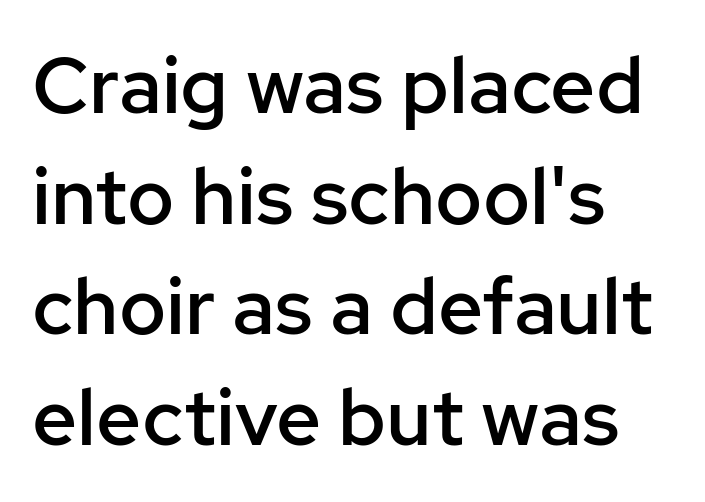
{"serif": "no", "italic": "no", "bold": "semi", "weight": "semibold", "width": "normal", "stroke_contrast": "low", "x_height": "medium", "monospaced": "no", "underline": "no", "align": "left", "line_spacing": "normal", "line_spacing_ratio": 1.4, "letter_spacing": "normal", "letter_spacing_em": 0.0, "glyph_px": 79}
